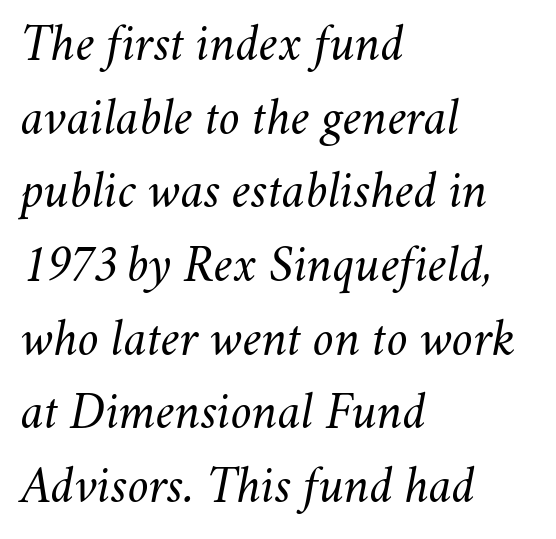
{"italic": "yes", "lean": "right", "slant_degrees": 11, "bold": "no", "weight": "light", "width": "normal", "stroke_contrast": "medium", "x_height": "small", "monospaced": "no", "underline": "no", "align": "left", "line_spacing": "normal", "line_spacing_ratio": 1.39, "letter_spacing": "normal", "letter_spacing_em": 0.0, "glyph_px": 53}
